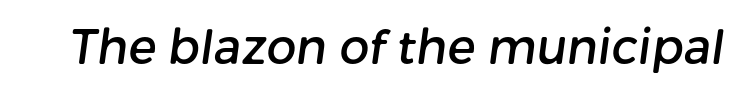
The image shows 47 px sans-serif type; set normal letter spacing, not underlined; low stroke contrast and a medium x-height.
